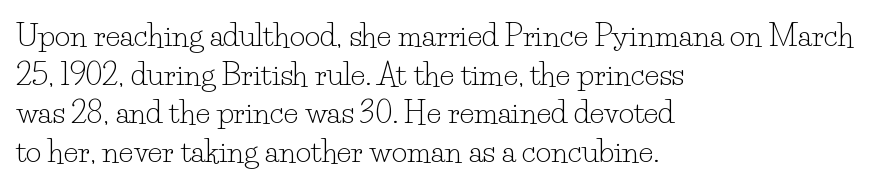
Q: Is the text bold? A: No.
Q: Is the text italic (slanted)? A: No, it is upright.
Q: Is the typeface a serif or a sans-serif typeface? A: Serif.
Q: Is the text underlined? A: No.
Q: How is the paragraph aligned? A: Left-aligned.
Q: Is the spacing between letters normal or unusually wide? A: Normal.
Q: Is the spacing between lines tight, normal or loose? A: Normal.
Q: Width (condensed, normal, or wide)? A: Normal.
Q: Stroke contrast? A: Low.
Q: x-height? A: Small.
Q: Monospaced? A: No.
